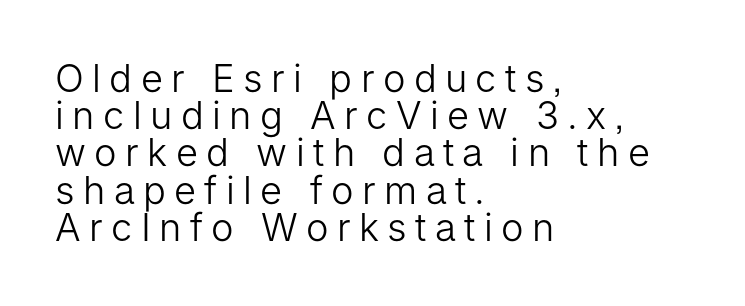
{"serif": "no", "italic": "no", "bold": "no", "weight": "light", "width": "normal", "stroke_contrast": "low", "x_height": "medium", "monospaced": "no", "underline": "no", "align": "left", "line_spacing": "tight", "line_spacing_ratio": 0.98, "letter_spacing": "wide", "letter_spacing_em": 0.22, "glyph_px": 38}
